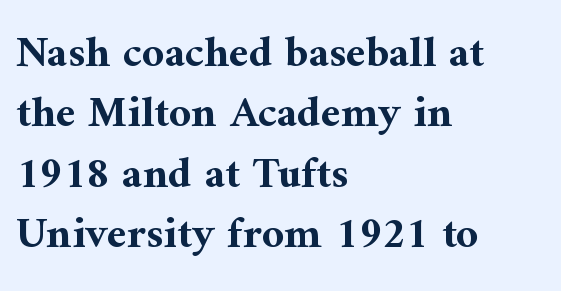
Q: Is the text bold? A: Yes.
Q: Is the text italic (slanted)? A: No, it is upright.
Q: Is the typeface a serif or a sans-serif typeface? A: Serif.
Q: Is the text underlined? A: No.
Q: How is the paragraph aligned? A: Left-aligned.
Q: Is the spacing between letters normal or unusually wide? A: Normal.
Q: Is the spacing between lines tight, normal or loose? A: Normal.
Q: Width (condensed, normal, or wide)? A: Normal.
Q: Stroke contrast? A: Medium.
Q: x-height? A: Medium.
Q: Monospaced? A: No.
